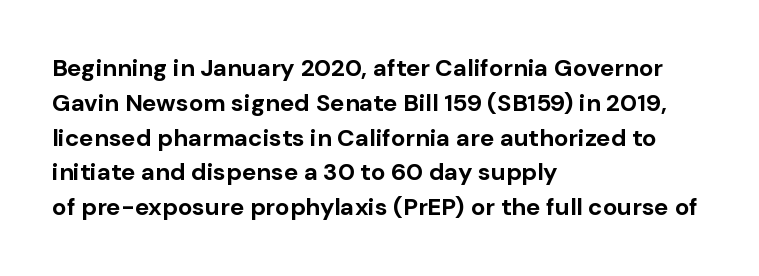
Q: Is the text bold? A: Yes.
Q: Is the text italic (slanted)? A: No, it is upright.
Q: Is the text underlined? A: No.
Q: How is the paragraph aligned? A: Left-aligned.
Q: Is the spacing between letters normal or unusually wide? A: Normal.
Q: Is the spacing between lines tight, normal or loose? A: Normal.
